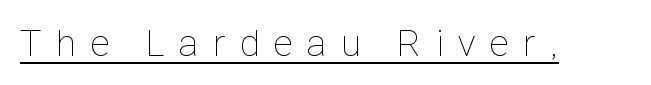
{"italic": "no", "bold": "no", "weight": "thin", "width": "condensed", "stroke_contrast": "low", "x_height": "medium", "monospaced": "no", "underline": "yes", "letter_spacing": "wide", "letter_spacing_em": 0.39, "glyph_px": 38}
